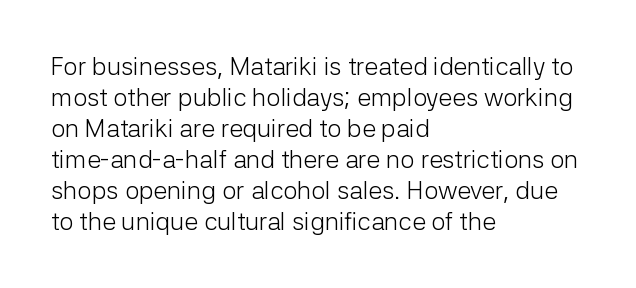
Q: Is the text bold? A: No.
Q: Is the text italic (slanted)? A: No, it is upright.
Q: Is the text underlined? A: No.
Q: How is the paragraph aligned? A: Left-aligned.
Q: Is the spacing between letters normal or unusually wide? A: Normal.
